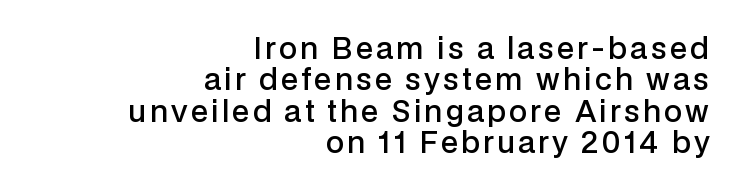
The image shows 29 px semibold sans-serif type, upright; set right-aligned, tight line spacing (1.08x), not underlined; low stroke contrast and a medium x-height.
